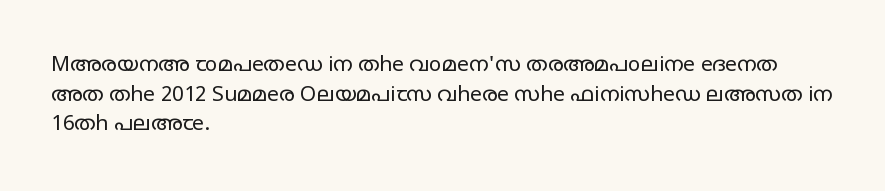
The image shows 21 px text type, upright; set left-aligned, normal line spacing (1.41x), normal letter spacing, not underlined.
